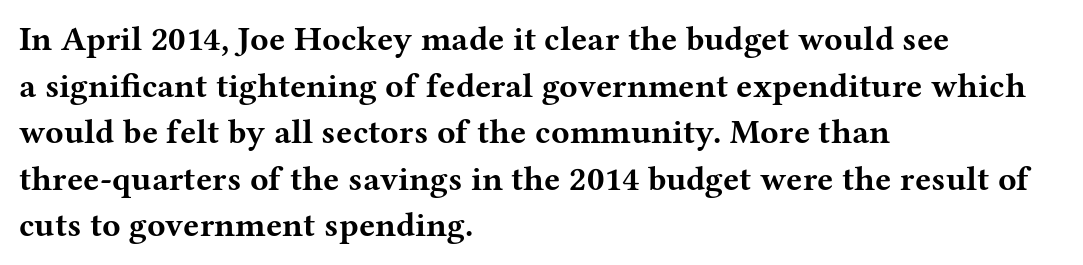
Weight: bold. The paragraph has a hard left edge and a soft right edge. Just letters on the line, the space beneath them empty. The line-height multiplier appears to be the usual default.
